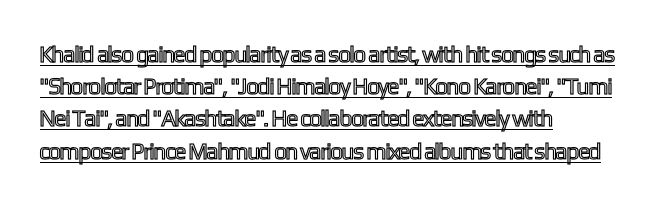
{"italic": "no", "underline": "yes", "align": "left", "line_spacing": "normal", "line_spacing_ratio": 1.4, "letter_spacing": "normal", "letter_spacing_em": 0.0, "glyph_px": 23}
